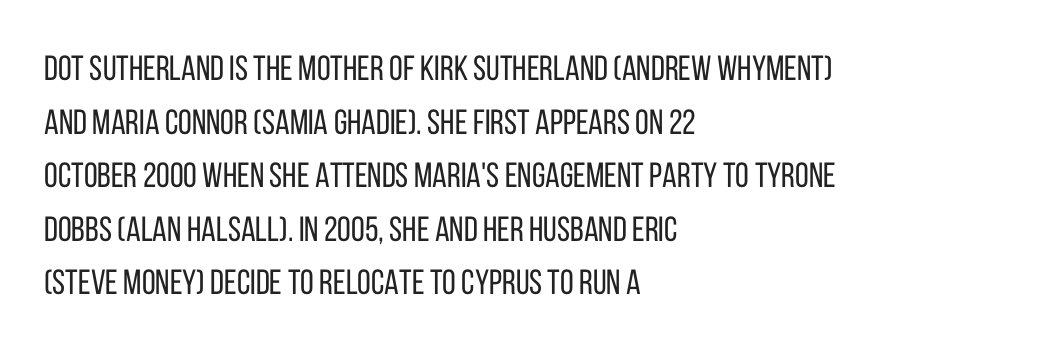
{"serif": "no", "italic": "no", "bold": "no", "weight": "regular", "width": "condensed", "stroke_contrast": "low", "x_height": "large", "monospaced": "no", "underline": "no", "align": "left", "line_spacing": "normal", "line_spacing_ratio": 1.53, "letter_spacing": "normal", "letter_spacing_em": 0.0, "glyph_px": 35}
